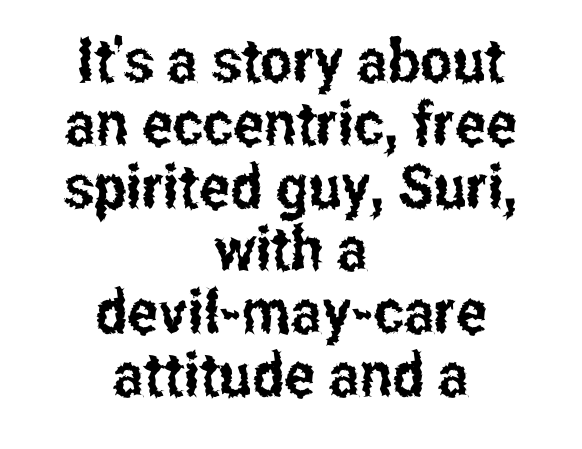
Default kerning and tracking; the words read as compact shapes. A centered setting, common on invitations and titles, is used for this passage. In terms of letterform style, serifs are entirely absent. Is there any slant? The stems are plumb.
